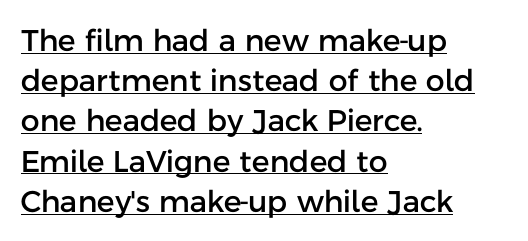
Q: Is the text italic (slanted)? A: No, it is upright.
Q: Is the typeface a serif or a sans-serif typeface? A: Sans-serif.
Q: Is the text underlined? A: Yes.
Q: How is the paragraph aligned? A: Left-aligned.
Q: Is the spacing between letters normal or unusually wide? A: Normal.
Q: Is the spacing between lines tight, normal or loose? A: Normal.
Q: Width (condensed, normal, or wide)? A: Normal.
Q: Stroke contrast? A: Low.
Q: x-height? A: Medium.
Q: Monospaced? A: No.
